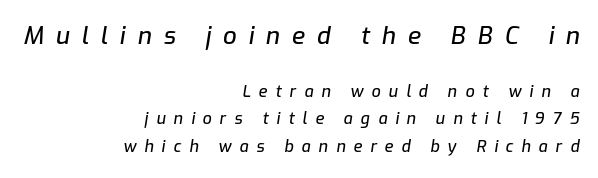
The image shows 24 px text type, italic (leaning right); set right-aligned, line spacing 1.73x, unusually wide letter spacing (+0.5 em), not underlined; the first (top) block is 1.5x larger.
